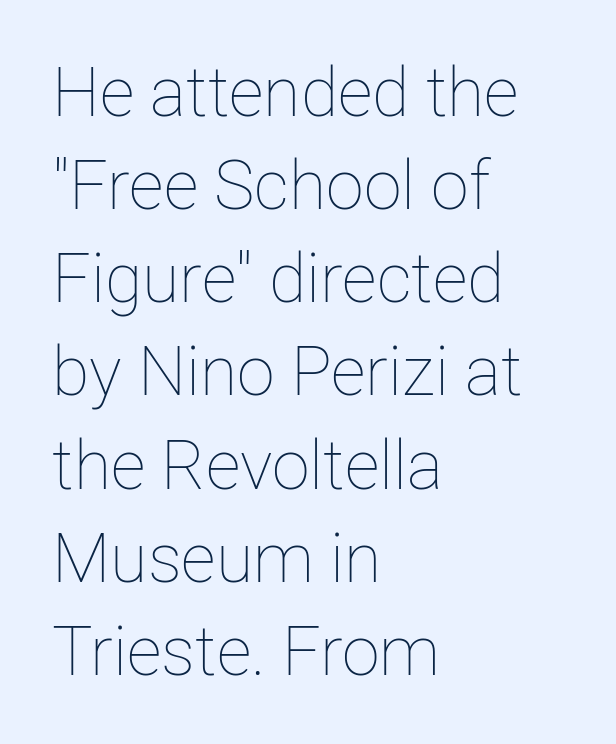
{"italic": "no", "bold": "no", "weight": "thin", "width": "normal", "stroke_contrast": "low", "x_height": "medium", "monospaced": "no", "underline": "no", "align": "left", "line_spacing": "normal", "line_spacing_ratio": 1.37, "letter_spacing": "normal", "letter_spacing_em": 0.0, "glyph_px": 68}
